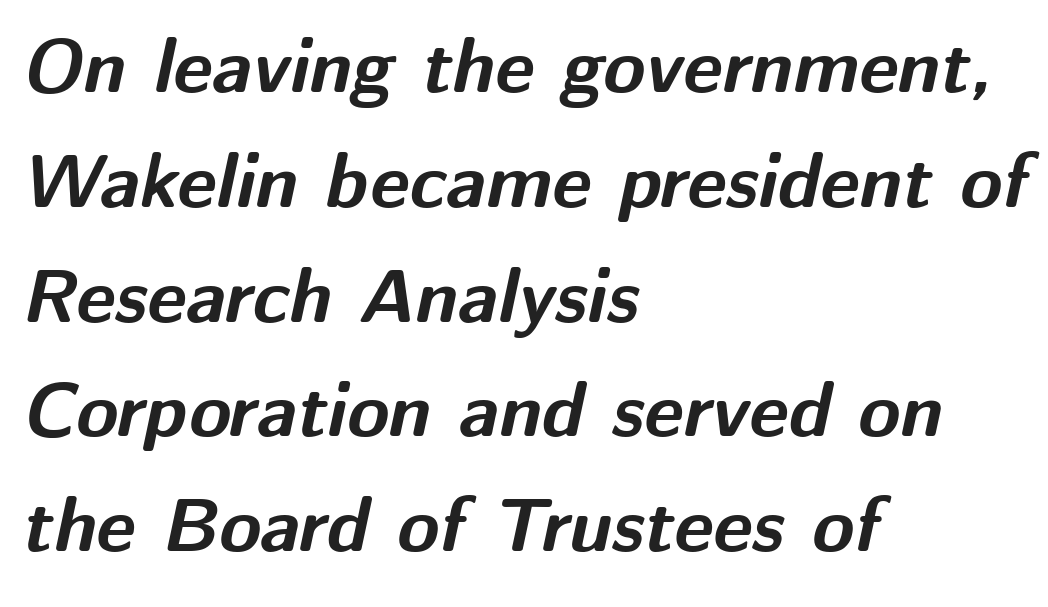
Q: Is the text bold? A: Yes.
Q: Is the text italic (slanted)? A: Yes, it leans right by about 12 degrees.
Q: Is the text underlined? A: No.
Q: How is the paragraph aligned? A: Left-aligned.
Q: Is the spacing between letters normal or unusually wide? A: Normal.
Q: Is the spacing between lines tight, normal or loose? A: Normal.
Q: Width (condensed, normal, or wide)? A: Normal.
Q: Stroke contrast? A: Medium.
Q: x-height? A: Medium.
Q: Monospaced? A: No.
